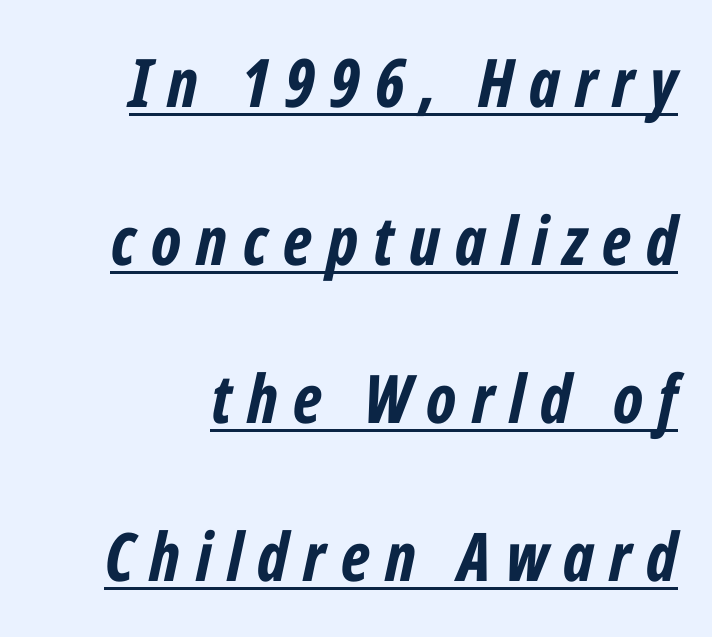
The image shows 67 px bold, condensed type, italic (leaning right); set loose line spacing (2.36x), unusually wide letter spacing (+0.23 em), underlined; low stroke contrast and a medium x-height.
